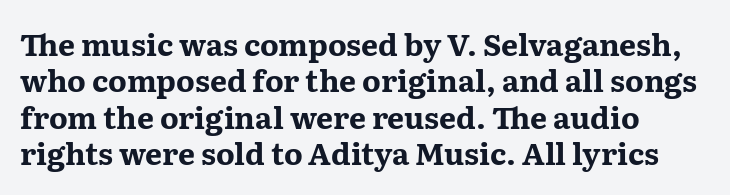
The image shows 30 px bold, wide serif type, upright; set left-aligned, line spacing 1.21x, normal letter spacing, not underlined; medium stroke contrast and a medium x-height.
